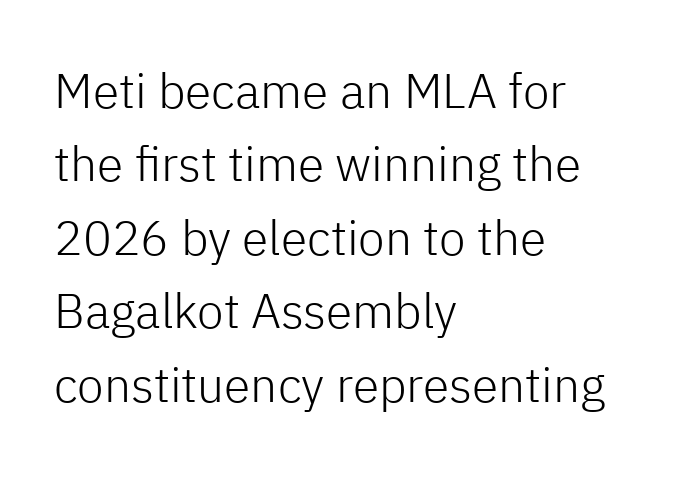
Nothing heavy about these letters — not bold at all. Varying glyph widths throughout — classic text-font behaviour. The font family rendered here belongs to the sans-serif group. The space between consecutive lines is moderate. Which margin do the lines hug? The left one — the right edge is uneven. The space beneath each line is pristine and unruled.
